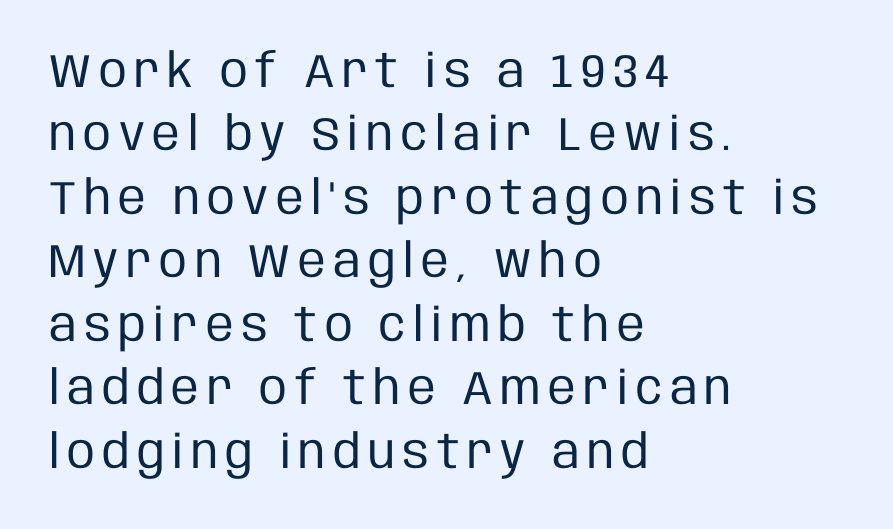
This sample is left-justified, so line endings fall wherever the words run out. No feet cap the strokes, marking this as sans-serif type. Compared with typical paragraphs, the rows here are spaced about the same. Quick note: underline off.
